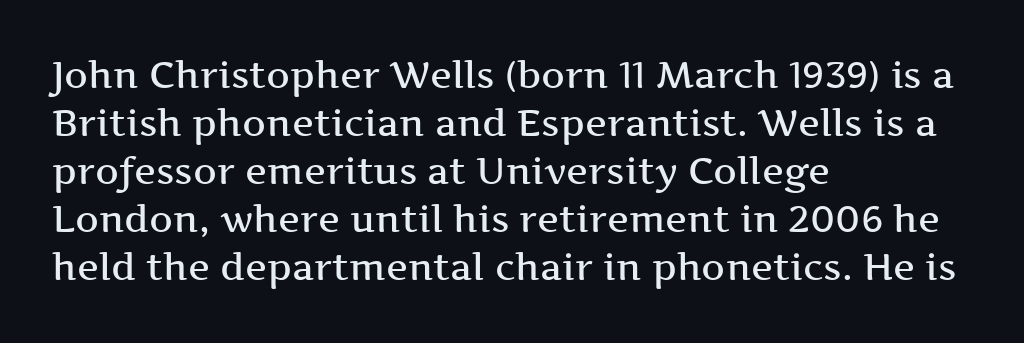
The setting favours the left margin, as ordinary paragraphs usually do. Notice how descenders clear the ascenders below comfortably — that's standard leading. Here the glyphs are tracked normally, forming tight word shapes. Do the letters lean? They stand straight.
